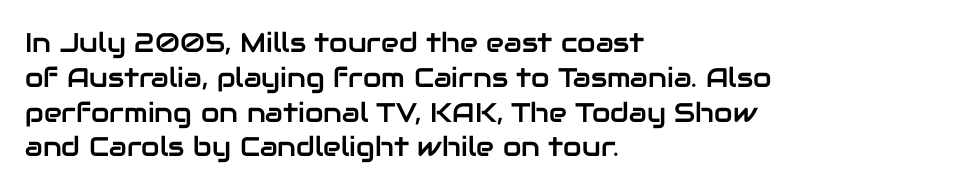
Q: Is the text italic (slanted)? A: No, it is upright.
Q: Is the text underlined? A: No.
Q: How is the paragraph aligned? A: Left-aligned.
Q: Is the spacing between letters normal or unusually wide? A: Normal.
Q: Is the spacing between lines tight, normal or loose? A: Normal.
